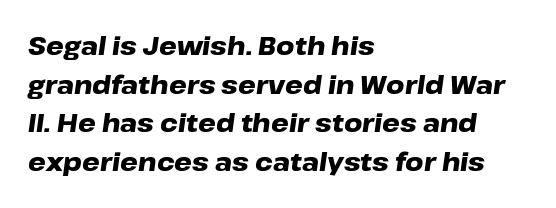
Q: Is the text bold? A: Yes.
Q: Is the text italic (slanted)? A: Yes, it leans right by about 8 degrees.
Q: Is the text underlined? A: No.
Q: How is the paragraph aligned? A: Left-aligned.
Q: Is the spacing between letters normal or unusually wide? A: Normal.
Q: Is the spacing between lines tight, normal or loose? A: Normal.
